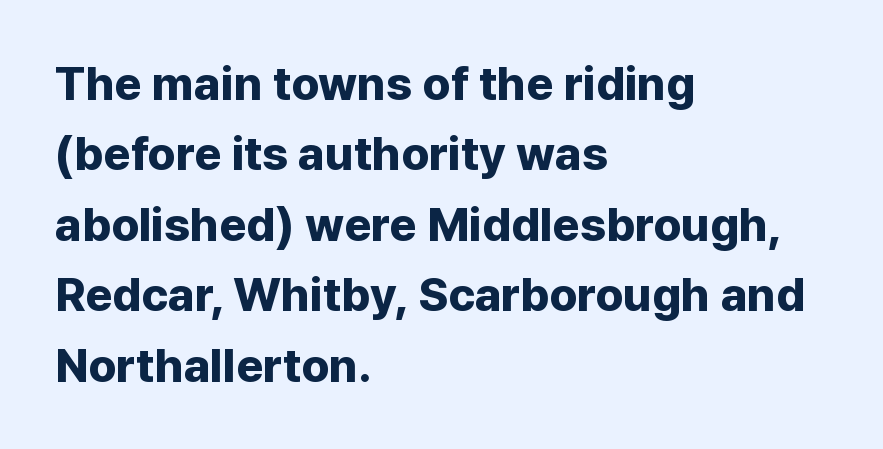
Casual observation: everything's shoved over to the left. Ascenders rise straight up at ninety degrees. The passage shown is typed in a proportional face where columns would drift. Note: no serifs on the glyphs.
